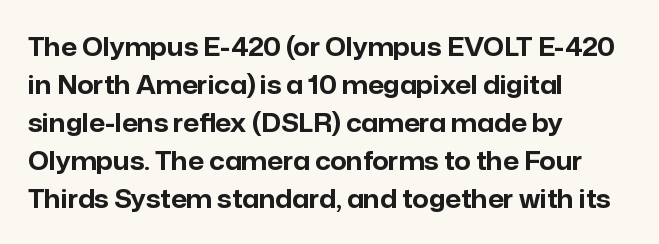
Leftover space on each line is placed entirely after the last word. Normally led — the rows are evenly, conventionally spaced. Type without underlining. Here the glyphs are tracked normally, forming tight word shapes.
